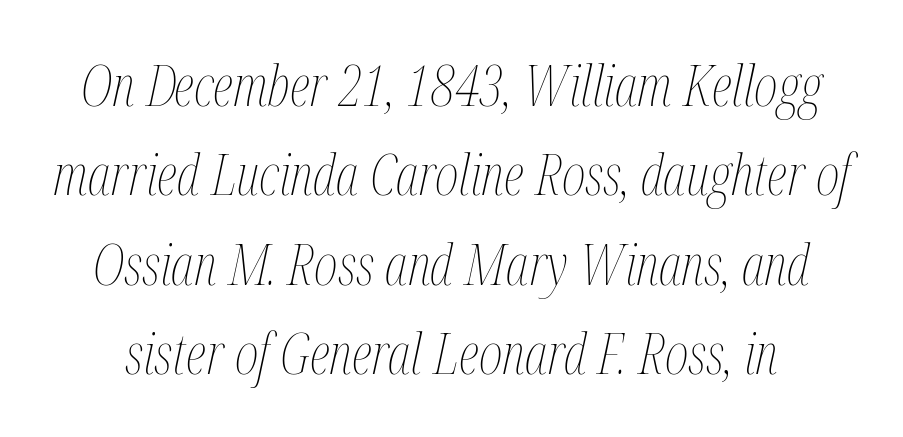
{"italic": "yes", "lean": "right", "slant_degrees": 12, "bold": "no", "weight": "thin", "width": "condensed", "stroke_contrast": "medium", "x_height": "medium", "monospaced": "no", "underline": "no", "line_spacing": "normal", "line_spacing_ratio": 1.57, "letter_spacing": "normal", "letter_spacing_em": 0.0, "glyph_px": 57}
